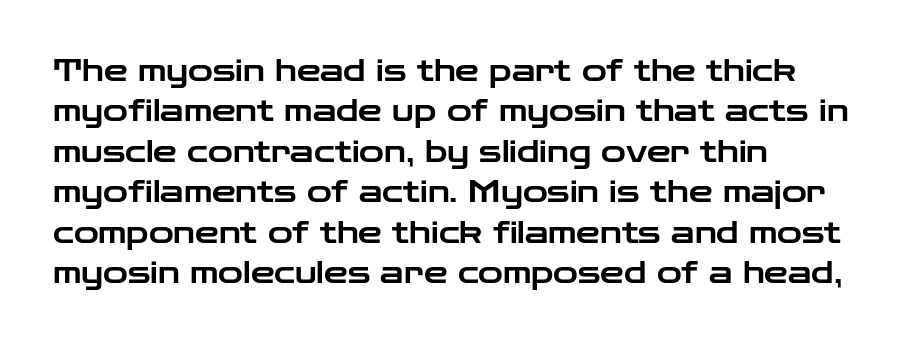
The line-height multiplier appears to be the usual default. Check where the strokes stop: nothing finishes them off — pure sans. Caption: standard tracking, unaltered. Compared with a centered layout, this one pins lines to the left instead. Spacing verdict: proportional, widths tailored to each character.
